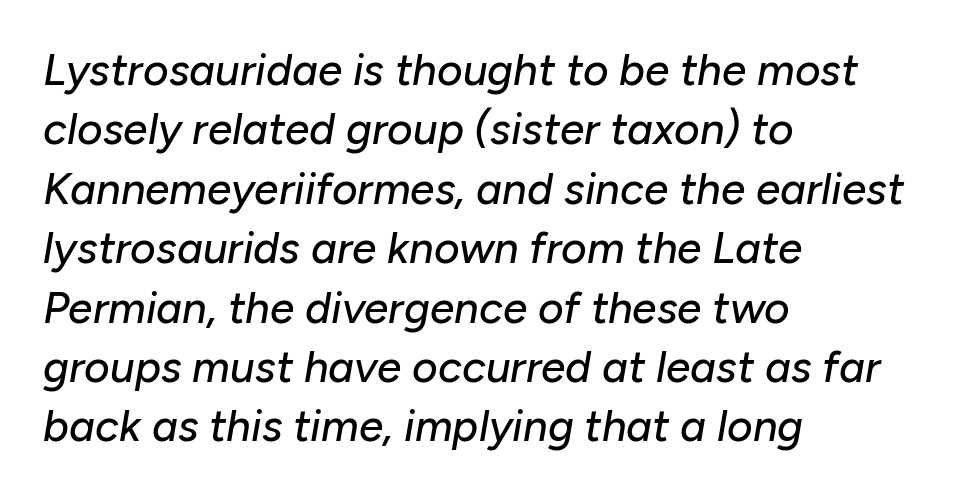
The image shows 44 px text type, italic (leaning right); set left-aligned, normal line spacing (1.35x), normal letter spacing, not underlined; low stroke contrast and a medium x-height.
